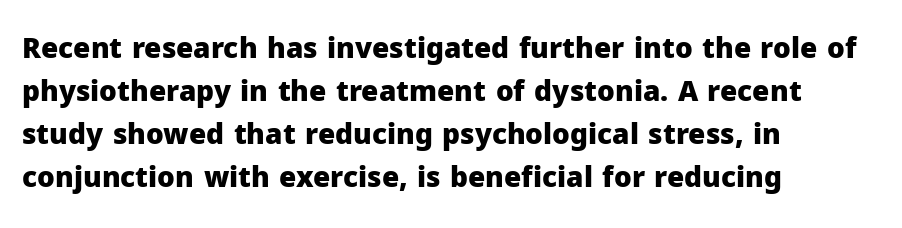
The ragged edge is on the right, which tells us the setting is flush left. Nobody touched the tracking dial on this one. Baseline-to-baseline distance is the conventional proportion of letter height. Serif or sans? Sans — the stroke terminals are bare.
